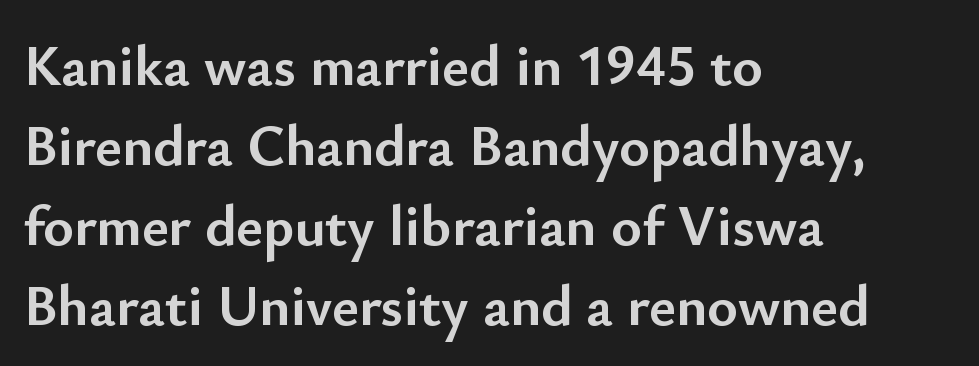
Words appear dense and cohesive because spacing is normal. Each letter keeps its own natural width here, so spacing adapts to shape. Glance below the letters and you will spot only blank space. Leading: standard.
